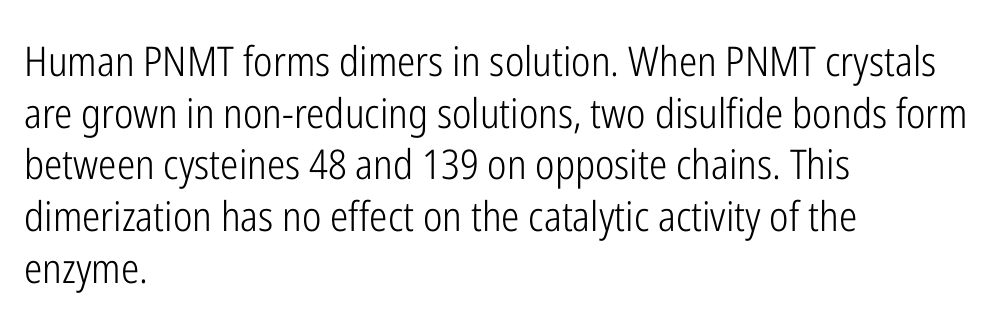
{"serif": "no", "italic": "no", "bold": "no", "weight": "light", "width": "condensed", "stroke_contrast": "low", "x_height": "medium", "monospaced": "no", "underline": "no", "align": "left", "line_spacing": "normal", "line_spacing_ratio": 1.26, "letter_spacing": "normal", "letter_spacing_em": 0.0, "glyph_px": 41}
